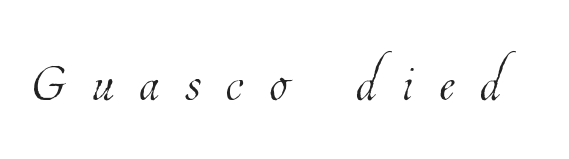
The image shows 74 px thin, condensed type; set unusually wide letter spacing (+0.35 em), not underlined; low stroke contrast and a medium x-height.
